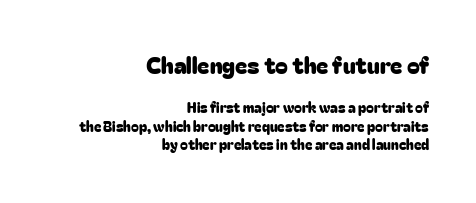
Whoever set this made the first block the dominant, larger element. Nobody drew a line under any word here. The compositor pushed each line to the right boundary. A roman cut, with each character standing at attention. The rendering uses a moderate line-height, typical for paragraphs. Glyph-to-glyph distance matches everyday printed text.
